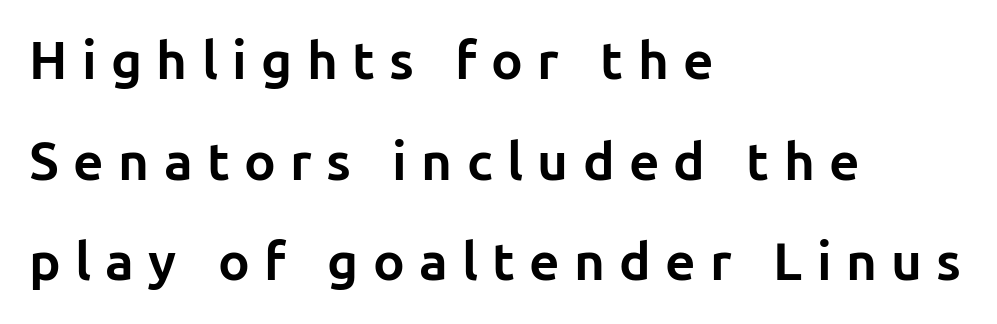
The block of text is sparse from top to bottom, with ample space between rows. Observe the wide spacing: letters keep a clear distance from each other. When letters stand straight like this, we call the style roman or upright. As a designer I'd log this as weight 700, bold.
